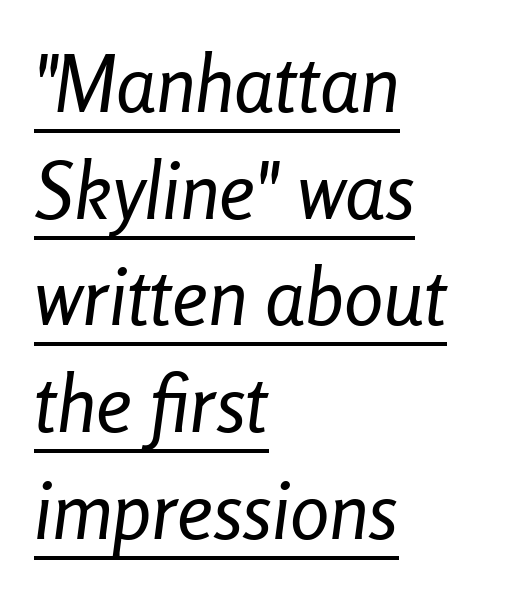
{"italic": "yes", "lean": "right", "slant_degrees": 8, "bold": "no", "weight": "regular", "width": "condensed", "stroke_contrast": "low", "x_height": "medium", "monospaced": "no", "underline": "yes", "align": "left", "line_spacing": "normal", "line_spacing_ratio": 1.35, "letter_spacing": "normal", "letter_spacing_em": 0.0, "glyph_px": 79}
